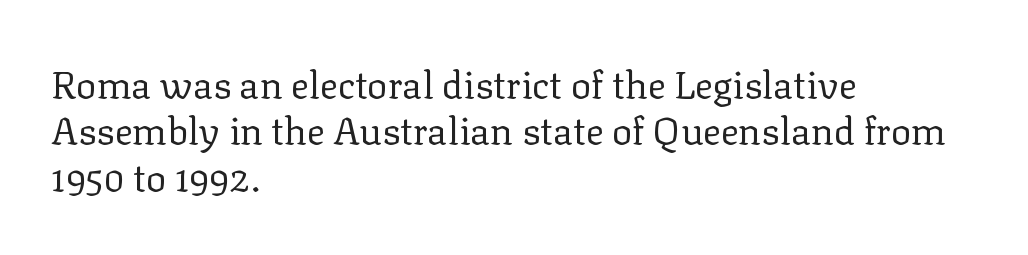
Q: Is the text bold? A: No.
Q: Is the text italic (slanted)? A: No, it is upright.
Q: Is the typeface a serif or a sans-serif typeface? A: Serif.
Q: Is the text underlined? A: No.
Q: How is the paragraph aligned? A: Left-aligned.
Q: Is the spacing between letters normal or unusually wide? A: Normal.
Q: Width (condensed, normal, or wide)? A: Normal.
Q: Stroke contrast? A: Low.
Q: x-height? A: Medium.
Q: Monospaced? A: No.
